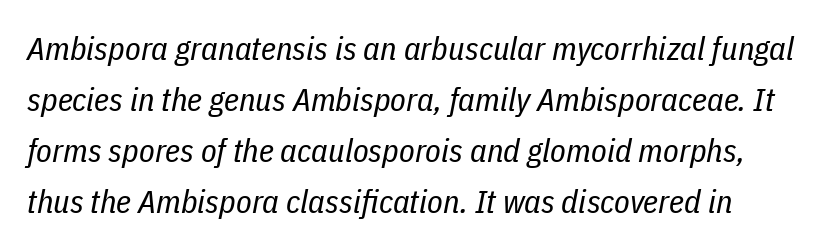
{"italic": "yes", "lean": "right", "slant_degrees": 11, "bold": "no", "weight": "regular", "width": "condensed", "stroke_contrast": "low", "x_height": "medium", "monospaced": "no", "underline": "no", "line_spacing": "normal", "line_spacing_ratio": 1.59, "letter_spacing": "normal", "letter_spacing_em": 0.0, "glyph_px": 32}
